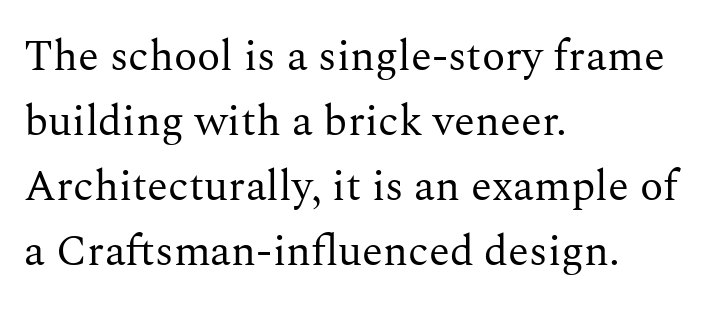
Leftover space on each line is placed entirely after the last word. Serif or sans? Serif — the stroke terminals have little feet. The line-height multiplier appears to be the usual default. Spacing verdict: proportional, widths tailored to each character. No letter is thick-stroked: the sample isn't bold. Glance below the letters and you will spot only blank space.
